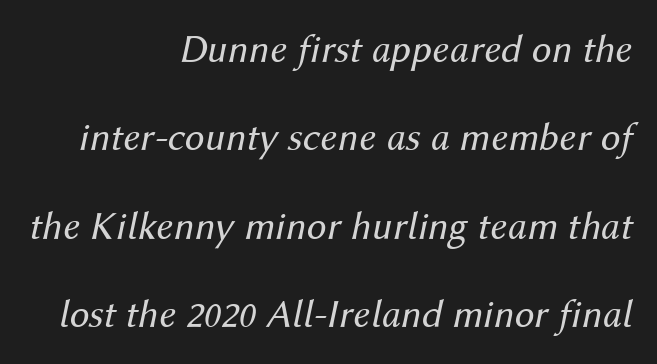
The image shows 40 px regular-weight type, italic (leaning right); set right-aligned, loose line spacing (2.21x), normal letter spacing, not underlined; medium stroke contrast and a medium x-height.
